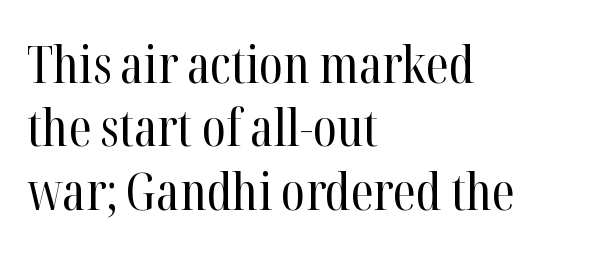
Check the space under the baseline: it is left empty. Characters remain perfectly vertical along every line. The paragraph has a hard left edge and a soft right edge. Counters stay open thanks to moderate or lighter strokes. Compared with typical body copy, the letter spacing here is the same. The rendering shows small feet on the letterforms — a serif design.
